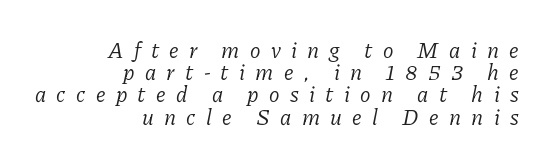
{"italic": "yes", "lean": "right", "slant_degrees": 11, "bold": "no", "underline": "no", "align": "right", "line_spacing": "tight", "line_spacing_ratio": 1.01, "letter_spacing": "wide", "letter_spacing_em": 0.47, "glyph_px": 22}
